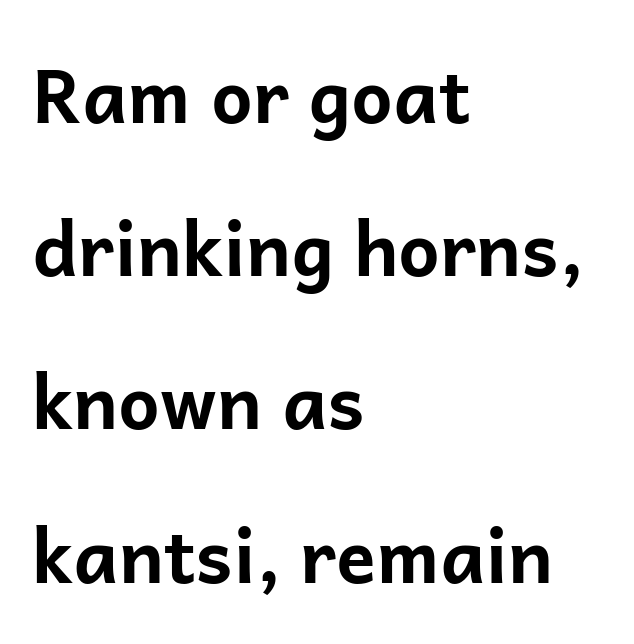
{"serif": "no", "italic": "no", "bold": "yes", "weight": "bold", "width": "normal", "stroke_contrast": "low", "x_height": "medium", "monospaced": "no", "underline": "no", "align": "left", "line_spacing": "loose", "line_spacing_ratio": 2.07, "letter_spacing": "normal", "letter_spacing_em": 0.0, "glyph_px": 74}
